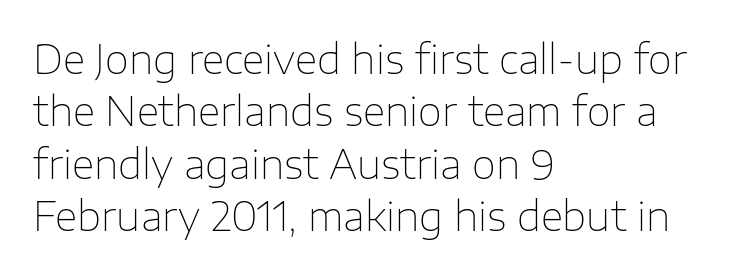
Q: Is the text bold? A: No.
Q: Is the text italic (slanted)? A: No, it is upright.
Q: Is the typeface a serif or a sans-serif typeface? A: Sans-serif.
Q: Is the text underlined? A: No.
Q: How is the paragraph aligned? A: Left-aligned.
Q: Is the spacing between letters normal or unusually wide? A: Normal.
Q: Is the spacing between lines tight, normal or loose? A: Normal.
Q: Width (condensed, normal, or wide)? A: Normal.
Q: Stroke contrast? A: Low.
Q: x-height? A: Medium.
Q: Monospaced? A: No.
